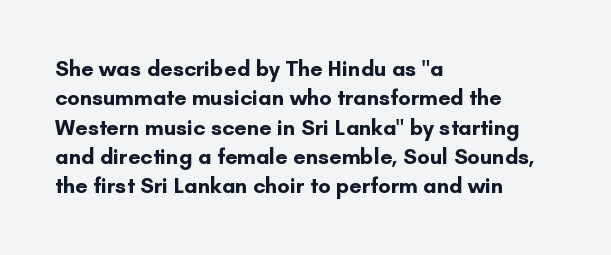
{"italic": "no", "bold": "yes", "underline": "no", "align": "left", "line_spacing": "normal", "line_spacing_ratio": 1.33, "letter_spacing": "normal", "letter_spacing_em": 0.0, "glyph_px": 22}
